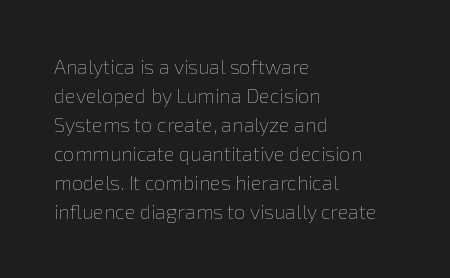
Q: Is the text bold? A: No.
Q: Is the text italic (slanted)? A: No, it is upright.
Q: Is the text underlined? A: No.
Q: How is the paragraph aligned? A: Left-aligned.
Q: Is the spacing between letters normal or unusually wide? A: Normal.
Q: Is the spacing between lines tight, normal or loose? A: Normal.
